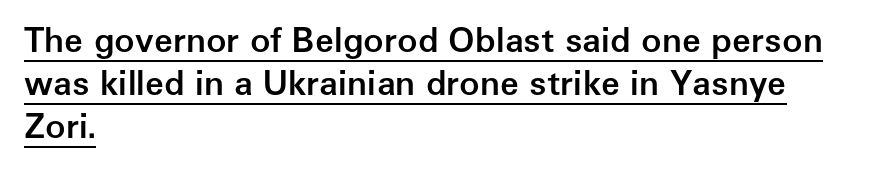
The image shows 34 px semibold sans-serif type, upright; set left-aligned, normal line spacing (1.27x), normal letter spacing, underlined; low stroke contrast and a medium x-height.
